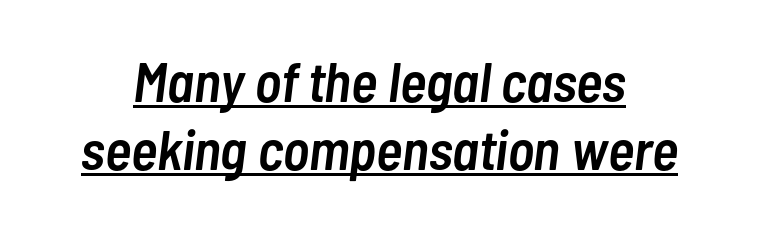
The image shows 56 px semibold, condensed type, italic (leaning right); set line spacing 1.21x, normal letter spacing, underlined; low stroke contrast and a medium x-height.
